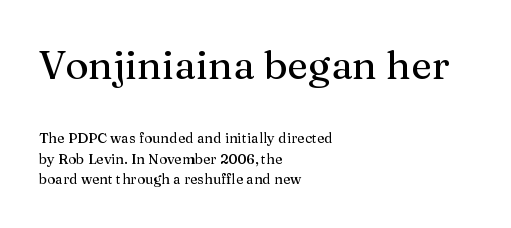
Caption: standard tracking, unaltered. Check the space under the baseline: it is left empty. This rendering uses left alignment, leaving the right contour irregular. These lines were composed using upright roman letters.
